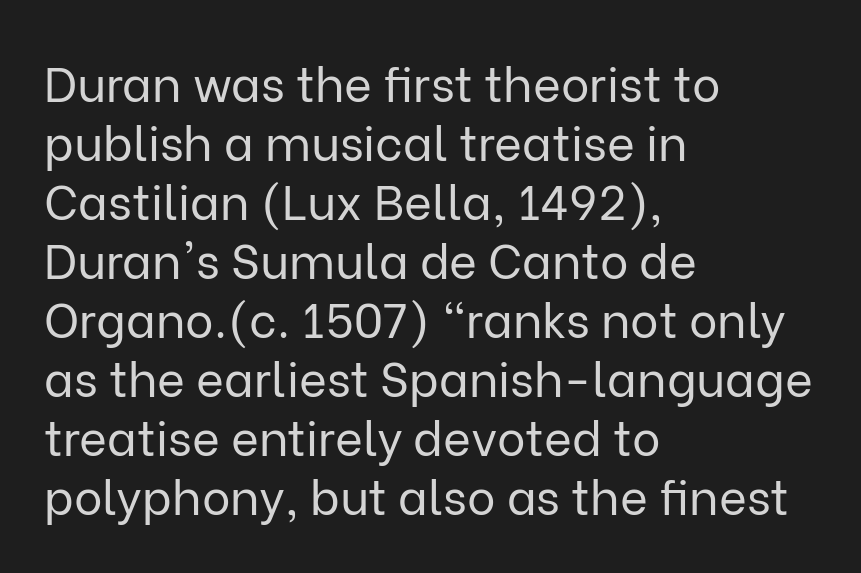
The image shows 48 px regular-weight sans-serif type, upright; set left-aligned, line spacing 1.23x, normal letter spacing, not underlined; low stroke contrast and a medium x-height.
